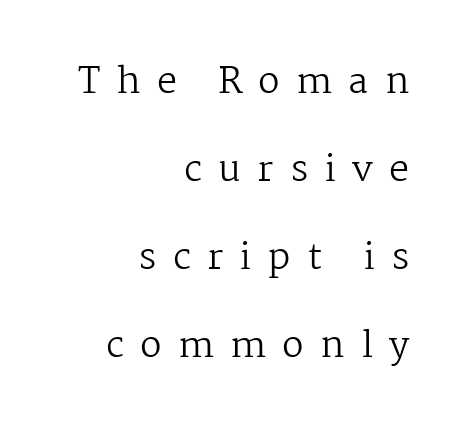
Q: Is the text bold? A: No.
Q: Is the text italic (slanted)? A: No, it is upright.
Q: Is the typeface a serif or a sans-serif typeface? A: Serif.
Q: Is the text underlined? A: No.
Q: How is the paragraph aligned? A: Right-aligned.
Q: Is the spacing between letters normal or unusually wide? A: Unusually wide.
Q: Is the spacing between lines tight, normal or loose? A: Loose.
Q: Width (condensed, normal, or wide)? A: Normal.
Q: Stroke contrast? A: Medium.
Q: x-height? A: Medium.
Q: Monospaced? A: No.
